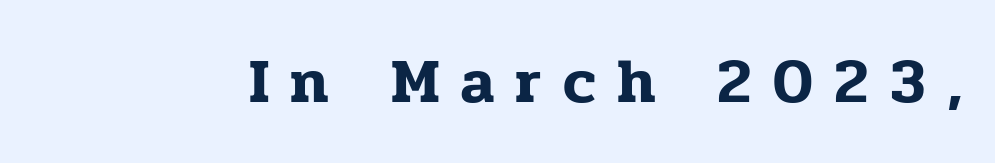
Q: Is the text italic (slanted)? A: No, it is upright.
Q: Is the typeface a serif or a sans-serif typeface? A: Serif.
Q: Is the text underlined? A: No.
Q: Is the spacing between letters normal or unusually wide? A: Unusually wide.
Q: Width (condensed, normal, or wide)? A: Normal.
Q: Stroke contrast? A: Low.
Q: x-height? A: Medium.
Q: Monospaced? A: No.
